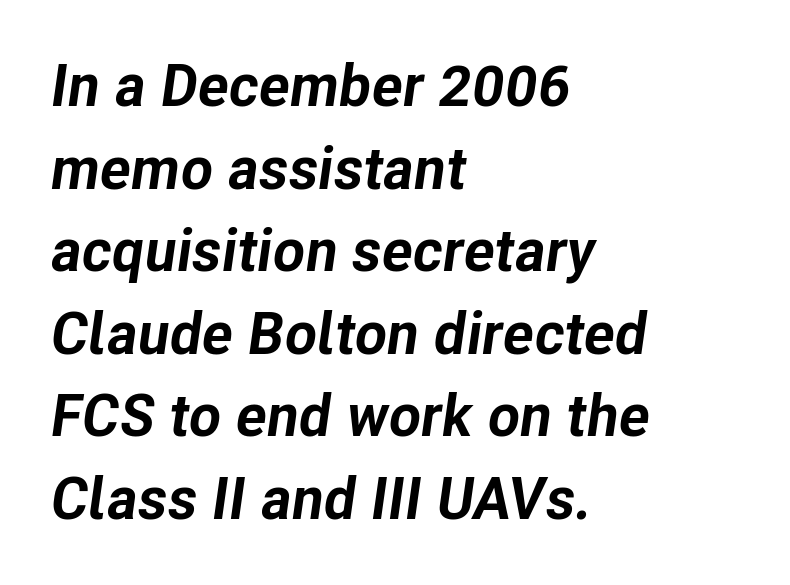
The image shows 59 px bold type, italic (leaning right); set left-aligned, normal line spacing (1.4x), normal letter spacing, not underlined; low stroke contrast and a medium x-height.
